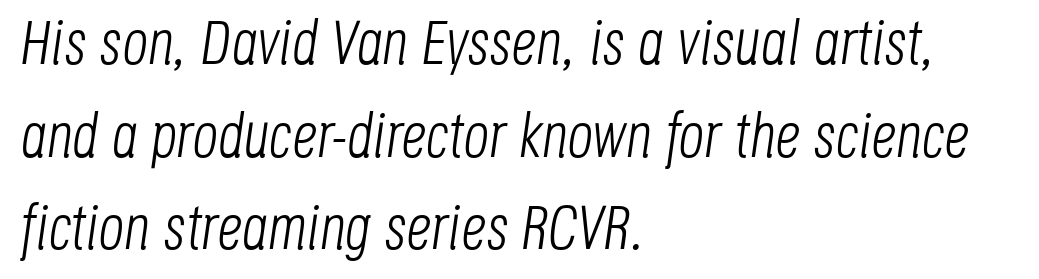
The image shows 63 px light, condensed type, italic (leaning right); set left-aligned, normal line spacing (1.47x), normal letter spacing, not underlined; low stroke contrast and a large x-height.
